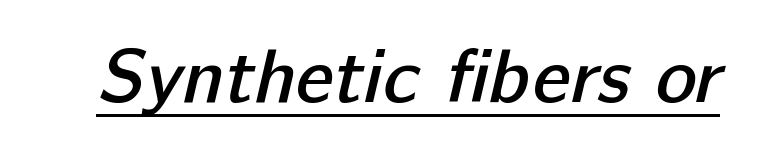
Q: Is the text bold? A: Semi-bold.
Q: Is the typeface a serif or a sans-serif typeface? A: Sans-serif.
Q: Is the text underlined? A: Yes.
Q: Is the spacing between letters normal or unusually wide? A: Normal.
Q: Width (condensed, normal, or wide)? A: Normal.
Q: Stroke contrast? A: Low.
Q: x-height? A: Medium.
Q: Monospaced? A: No.
